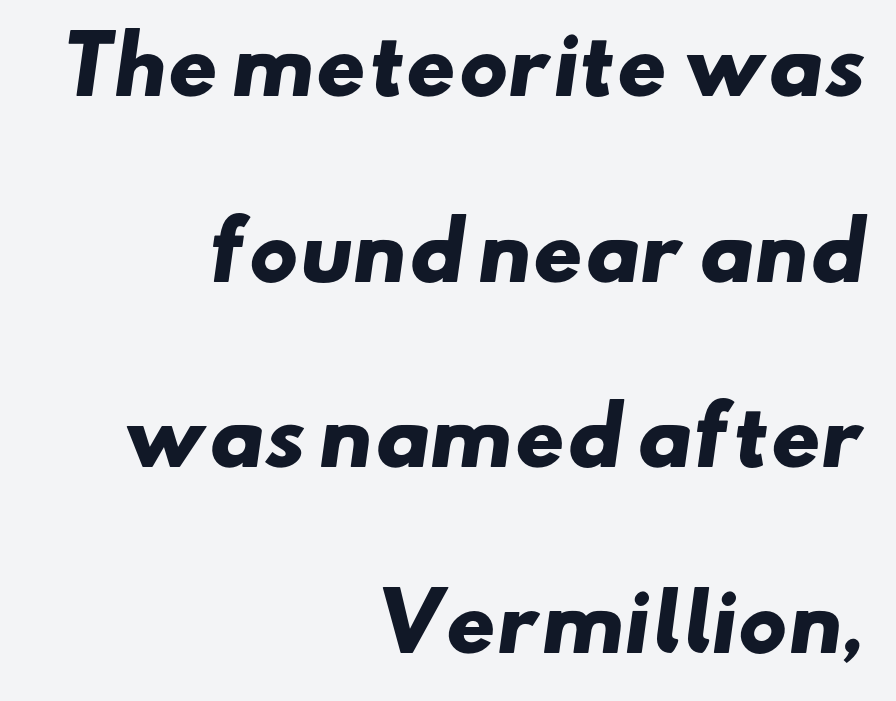
The image shows 77 px heavy, wide sans-serif type; set right-aligned, loose line spacing (2.41x), normal letter spacing, not underlined; low stroke contrast and a small x-height.
